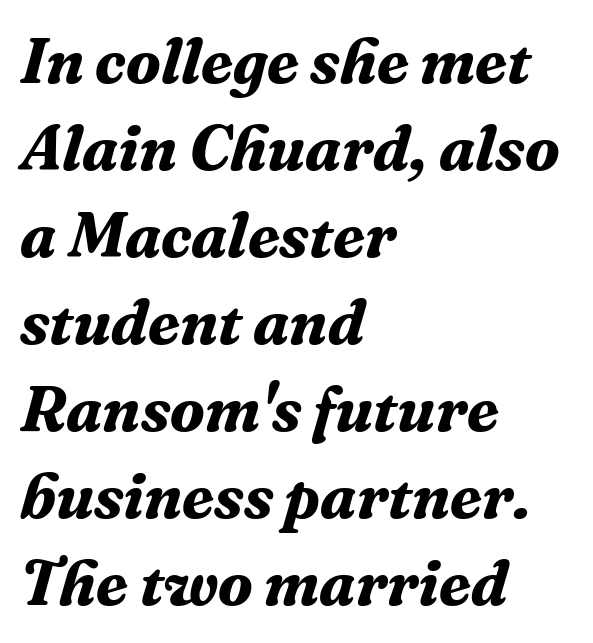
Check where the strokes stop: tiny serifs finish them off. When letters slant like this, we call the style italic. Descenders hang freely into open space. If you drew a ruler down the left edge, every line would touch it. Tracking value appears to be zero — textbook default spacing. Looks like regular typesetting: each glyph gets only the width it needs.
